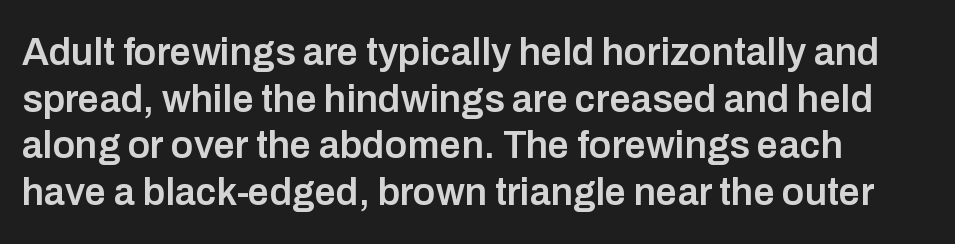
The image shows 38 px semibold sans-serif type, upright; set line spacing 1.23x, normal letter spacing, not underlined; low stroke contrast and a medium x-height.
